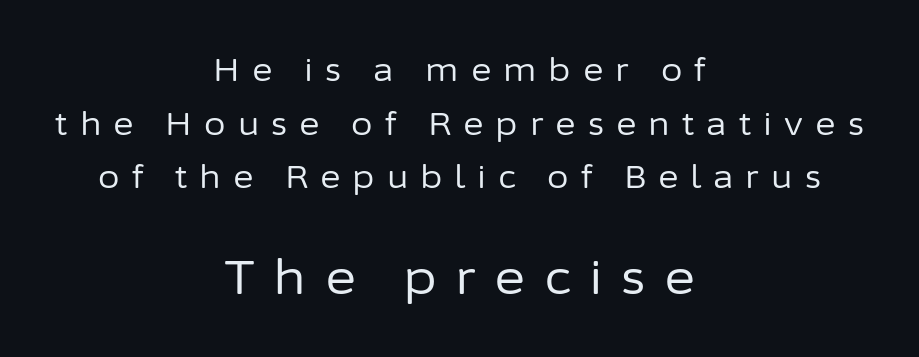
The image shows 47 px regular-weight sans-serif type, upright; set centered, line spacing 1.73x, unusually wide letter spacing (+0.39 em), not underlined; the second (bottom) block is 1.52x larger; low stroke contrast and a medium x-height.
